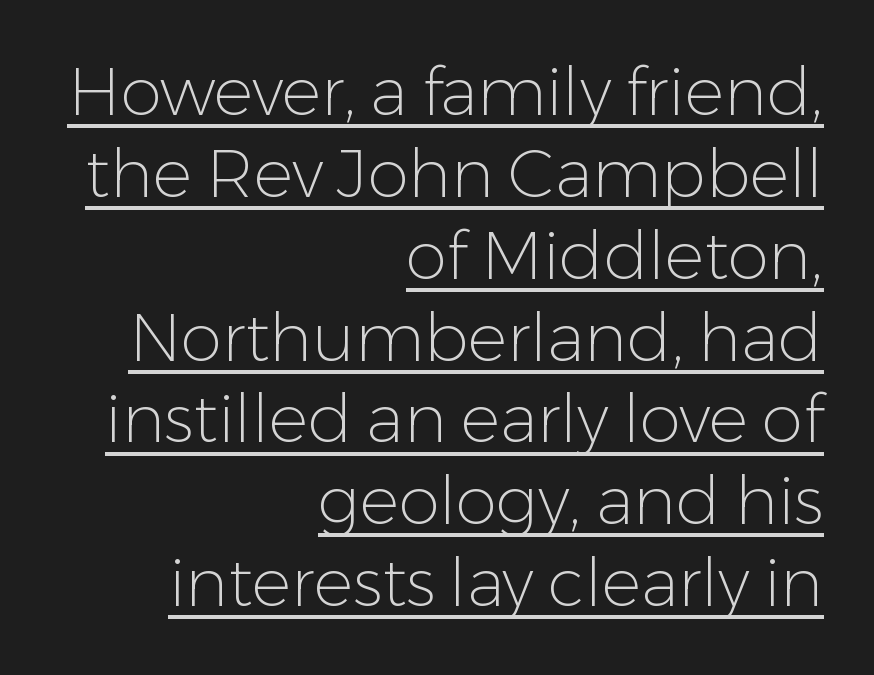
{"serif": "no", "italic": "no", "bold": "no", "weight": "light", "width": "normal", "stroke_contrast": "low", "x_height": "medium", "monospaced": "no", "underline": "yes", "align": "right", "line_spacing_ratio": 1.24, "letter_spacing": "normal", "letter_spacing_em": 0.0, "glyph_px": 66}
